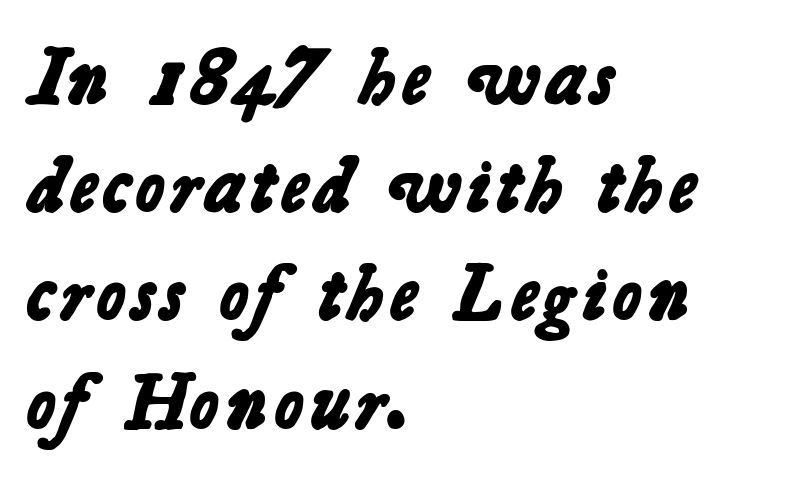
The zone under the glyphs is completely vacant. If you measured baseline to baseline, you'd find a middling distance. As a designer I'd log this as weight 700, bold. Each letter's strokes conclude bluntly, with no projecting serifs. The tracking reads as untouched default to a designer's eye. These lines are rendered in a variable-pitch font.
